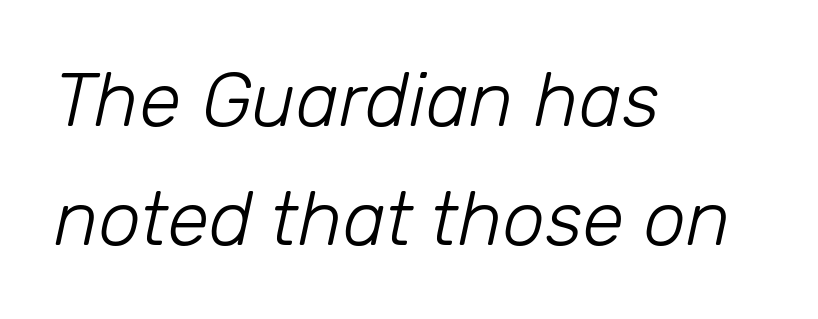
Q: Is the text bold? A: No.
Q: Is the text italic (slanted)? A: Yes, it leans right by about 12 degrees.
Q: Is the text underlined? A: No.
Q: How is the paragraph aligned? A: Left-aligned.
Q: Is the spacing between letters normal or unusually wide? A: Normal.
Q: Is the spacing between lines tight, normal or loose? A: Normal.
Q: Width (condensed, normal, or wide)? A: Normal.
Q: Stroke contrast? A: Low.
Q: x-height? A: Medium.
Q: Monospaced? A: No.
